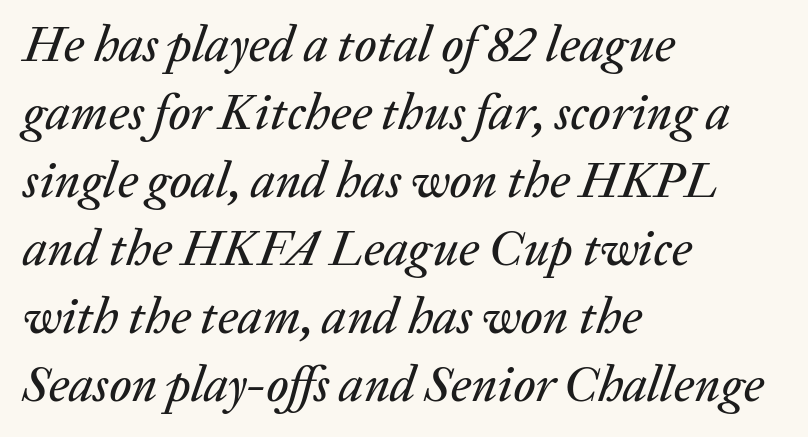
The image shows 50 px text type, italic (leaning right); set left-aligned, normal line spacing (1.36x), normal letter spacing, not underlined; low stroke contrast and a medium x-height.
